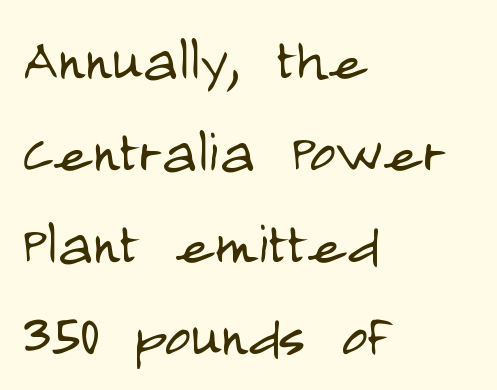
The image shows 72 px light, condensed sans-serif type, upright; set left-aligned, normal line spacing (1.28x), normal letter spacing, not underlined; low stroke contrast and a large x-height.
